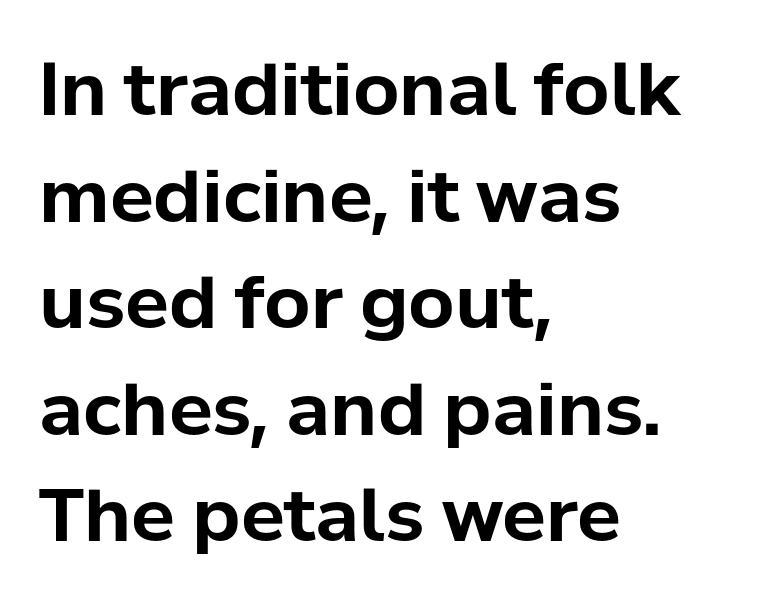
{"serif": "no", "italic": "no", "bold": "yes", "weight": "bold", "width": "normal", "stroke_contrast": "low", "x_height": "medium", "monospaced": "no", "underline": "no", "align": "left", "line_spacing": "normal", "line_spacing_ratio": 1.46, "letter_spacing": "normal", "letter_spacing_em": 0.0, "glyph_px": 73}
